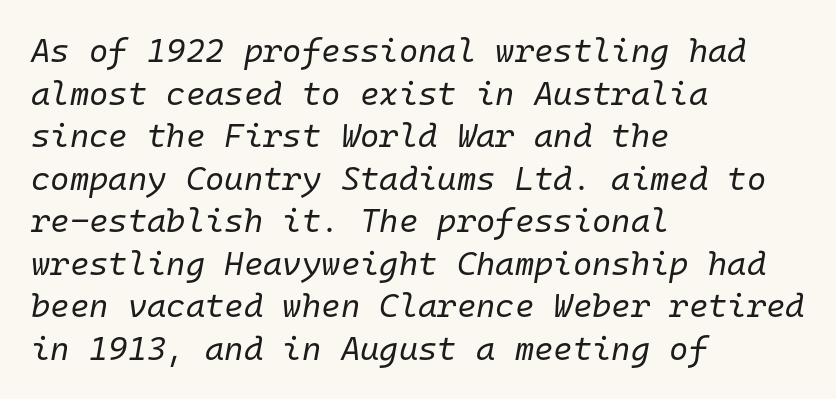
How are the letters spaced? Ordinarily, with no added tracking. A typesetter would call this monospace, since all characters share one set width. Stems here are at most as thick as an everyday book face. Descender tails drop into unmarked territory. It's the slanting kind of type. Caption: multi-line text, flush left, ragged right.
